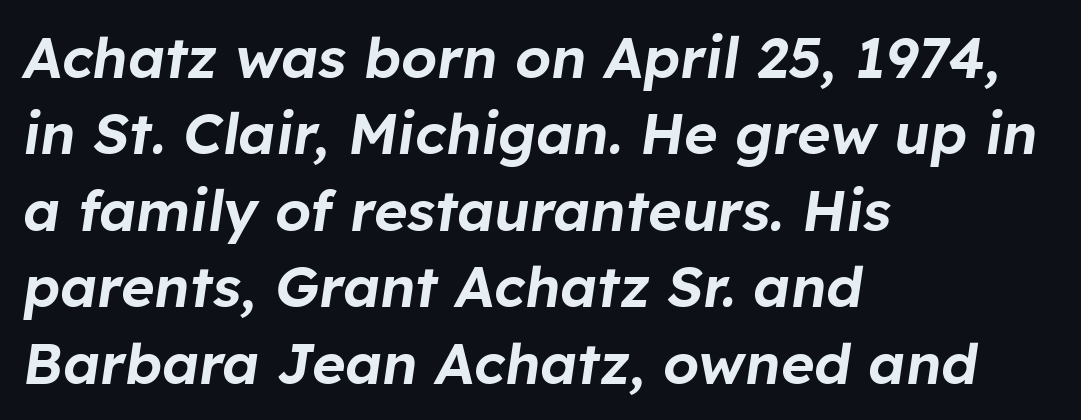
{"italic": "yes", "lean": "right", "slant_degrees": 8, "width": "normal", "stroke_contrast": "low", "x_height": "medium", "monospaced": "no", "underline": "no", "align": "left", "line_spacing": "normal", "line_spacing_ratio": 1.34, "letter_spacing": "normal", "letter_spacing_em": 0.0, "glyph_px": 57}
